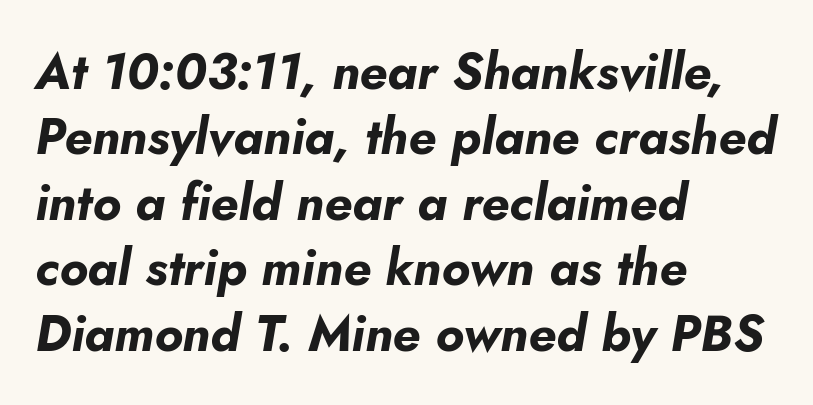
Q: Is the text bold? A: Yes.
Q: Is the text italic (slanted)? A: Yes, it leans right by about 5 degrees.
Q: Is the text underlined? A: No.
Q: How is the paragraph aligned? A: Left-aligned.
Q: Is the spacing between letters normal or unusually wide? A: Normal.
Q: Is the spacing between lines tight, normal or loose? A: Normal.
Q: Width (condensed, normal, or wide)? A: Normal.
Q: Stroke contrast? A: Low.
Q: x-height? A: Small.
Q: Monospaced? A: No.
